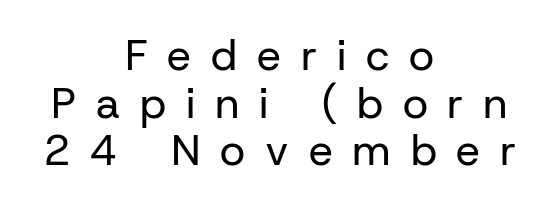
The image shows 43 px regular-weight sans-serif type, upright; set centered, tight line spacing (1.11x), unusually wide letter spacing (+0.46 em), not underlined; low stroke contrast and a medium x-height.
